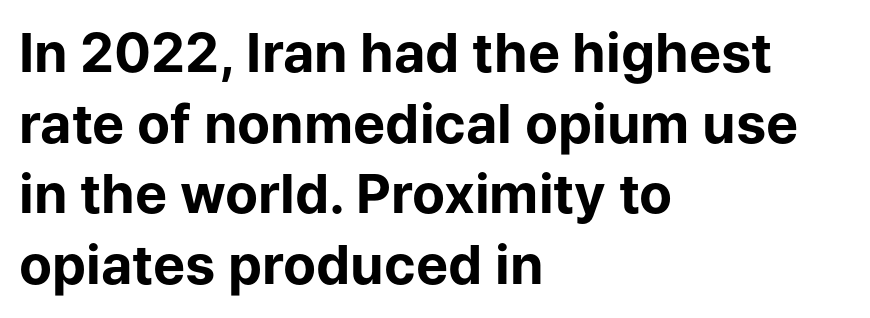
The image shows 54 px bold sans-serif type, upright; set left-aligned, normal line spacing (1.31x), normal letter spacing, not underlined; low stroke contrast and a medium x-height.
